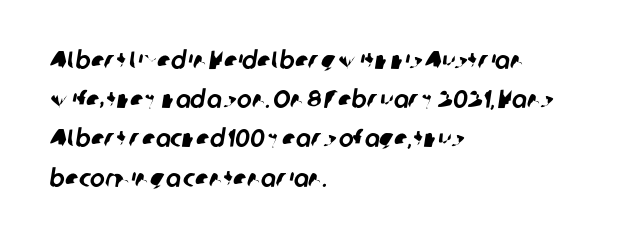
{"underline": "no", "align": "left", "line_spacing": "normal", "line_spacing_ratio": 1.57, "letter_spacing": "normal", "letter_spacing_em": 0.0, "glyph_px": 25}
